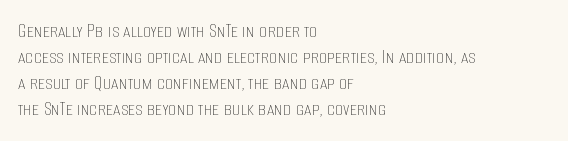
The image shows 21 px text type, upright; set left-aligned, line spacing 1.24x, normal letter spacing, not underlined.
